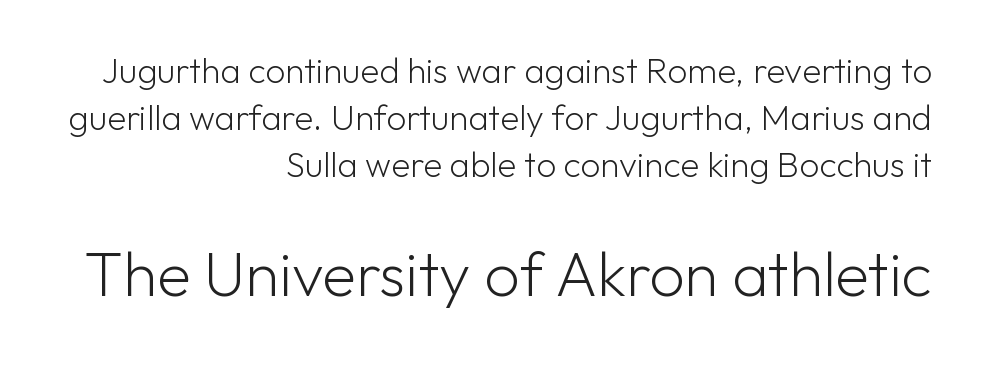
{"serif": "no", "italic": "no", "bold": "no", "weight": "light", "width": "normal", "stroke_contrast": "low", "x_height": "medium", "monospaced": "no", "underline": "no", "align": "right", "line_spacing": "normal", "line_spacing_ratio": 1.35, "letter_spacing": "normal", "letter_spacing_em": 0.0, "larger_block": "second", "size_ratio": 1.77, "glyph_px": 62}
